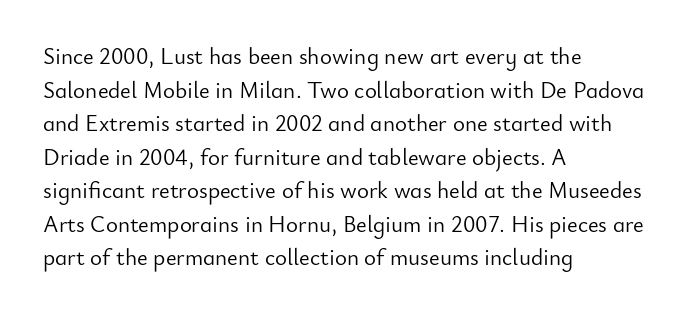
The image shows 23 px text type, upright; set left-aligned, normal line spacing (1.46x), normal letter spacing, not underlined.
